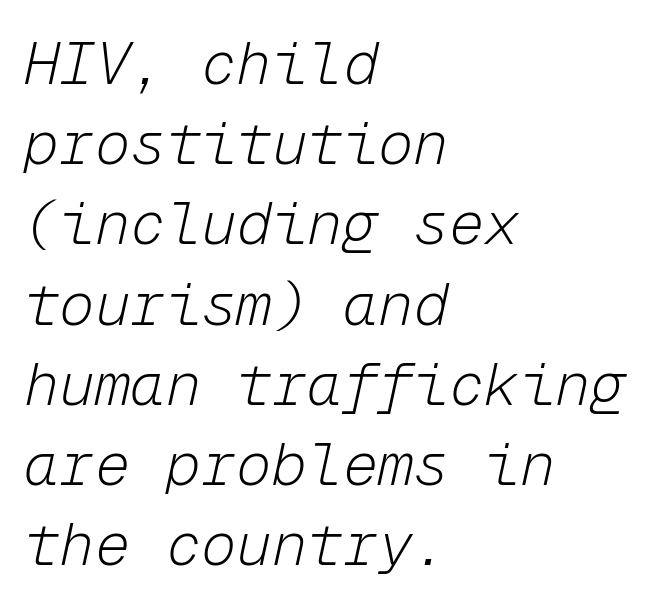
The image shows 59 px light type, italic (leaning right), monospaced; set left-aligned, normal line spacing (1.36x), normal letter spacing, not underlined; low stroke contrast and a medium x-height.
